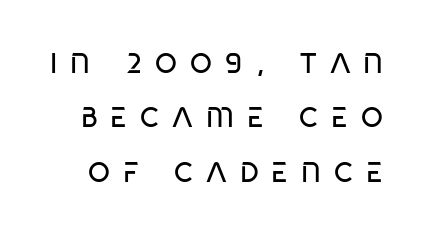
The image shows 28 px regular-weight, condensed sans-serif type; set loose line spacing (1.94x), unusually wide letter spacing (+0.46 em), not underlined; low stroke contrast and a large x-height.
